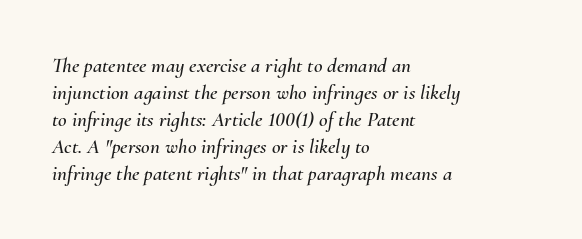
Q: Is the text italic (slanted)? A: Yes, it leans right by about 10 degrees.
Q: Is the text underlined? A: No.
Q: How is the paragraph aligned? A: Left-aligned.
Q: Is the spacing between letters normal or unusually wide? A: Normal.
Q: Is the spacing between lines tight, normal or loose? A: Normal.
